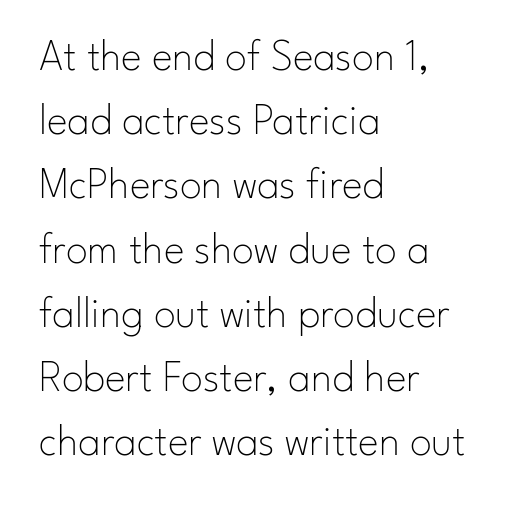
The image shows 44 px thin sans-serif type, upright; set left-aligned, normal line spacing (1.46x), normal letter spacing, not underlined; low stroke contrast and a small x-height.
